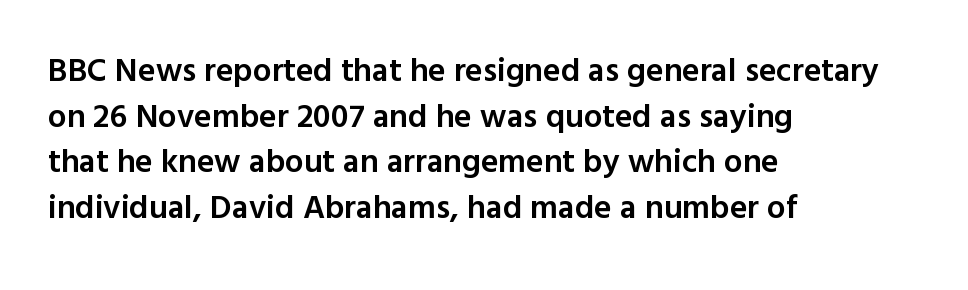
The image shows 33 px semibold sans-serif type, upright; set left-aligned, normal line spacing (1.38x), normal letter spacing, not underlined; a medium x-height.
